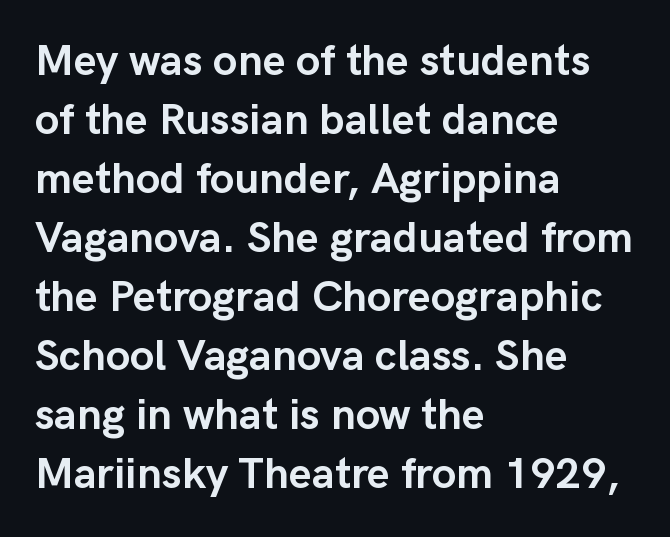
Vertically, the passage feels balanced, rows spaced as you'd expect. A classic flush-left, rag-right setting is used for this passage. Letter spacing: default. Quick note: not italic, upright. This sample has the flowing, uneven cadence of proportional lettering.
